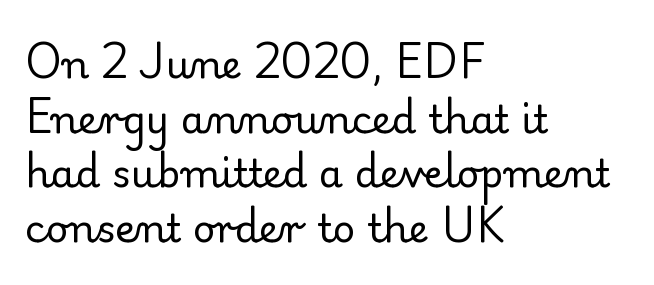
{"serif": "yes", "italic": "no", "bold": "no", "weight": "regular", "width": "normal", "stroke_contrast": "low", "x_height": "small", "monospaced": "no", "underline": "no", "align": "left", "line_spacing": "normal", "line_spacing_ratio": 1.4, "letter_spacing": "normal", "letter_spacing_em": 0.0, "glyph_px": 39}
